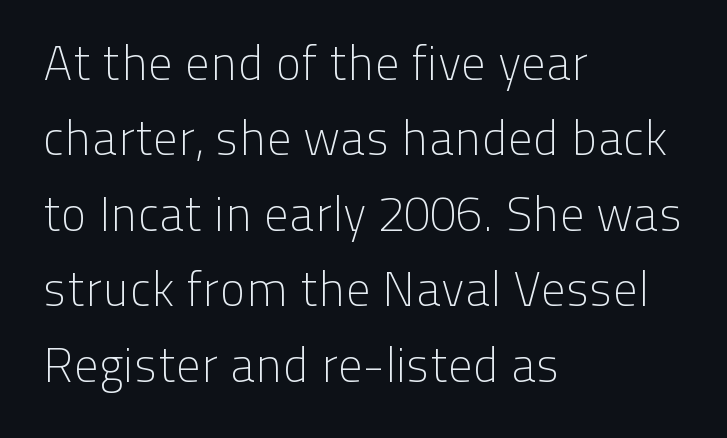
Q: Is the text bold? A: No.
Q: Is the text italic (slanted)? A: No, it is upright.
Q: Is the typeface a serif or a sans-serif typeface? A: Sans-serif.
Q: Is the text underlined? A: No.
Q: How is the paragraph aligned? A: Left-aligned.
Q: Is the spacing between letters normal or unusually wide? A: Normal.
Q: Is the spacing between lines tight, normal or loose? A: Normal.
Q: Width (condensed, normal, or wide)? A: Normal.
Q: Stroke contrast? A: Low.
Q: x-height? A: Medium.
Q: Monospaced? A: No.
